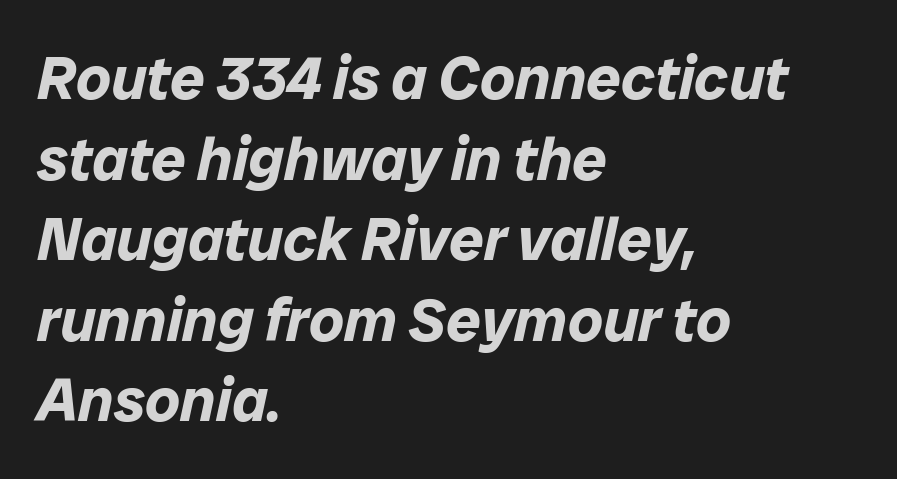
Is the type bold? Yes — the strokes are clearly thick and heavy. The typesetter chose a ragged-right arrangement here. Quick note: interline space is typical. An italicized treatment has been applied to the whole sample.
